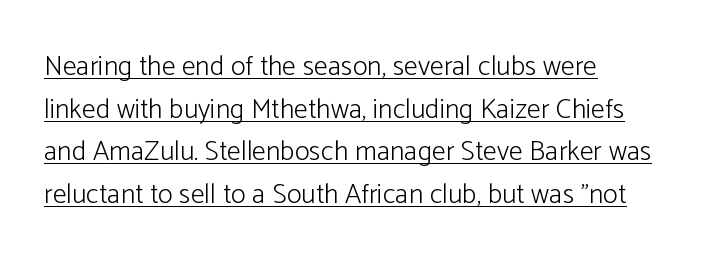
{"serif": "no", "italic": "no", "bold": "no", "weight": "light", "width": "normal", "stroke_contrast": "low", "x_height": "medium", "monospaced": "no", "underline": "yes", "align": "left", "line_spacing": "normal", "line_spacing_ratio": 1.52, "letter_spacing": "normal", "letter_spacing_em": 0.0, "glyph_px": 28}
